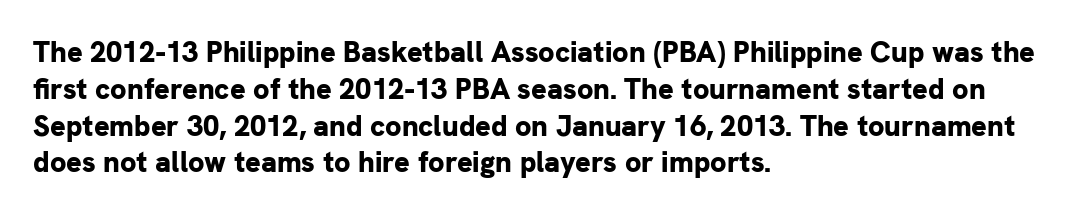
Honestly, there is no underline to notice here at all. Every character sits straight up, as roman type does. Spacing verdict: proportional, widths tailored to each character. Between one letter and the next there's only the usual sliver of space. Strokes here are thick enough to call this a true bold. Each letter's strokes conclude bluntly, with no projecting serifs.
